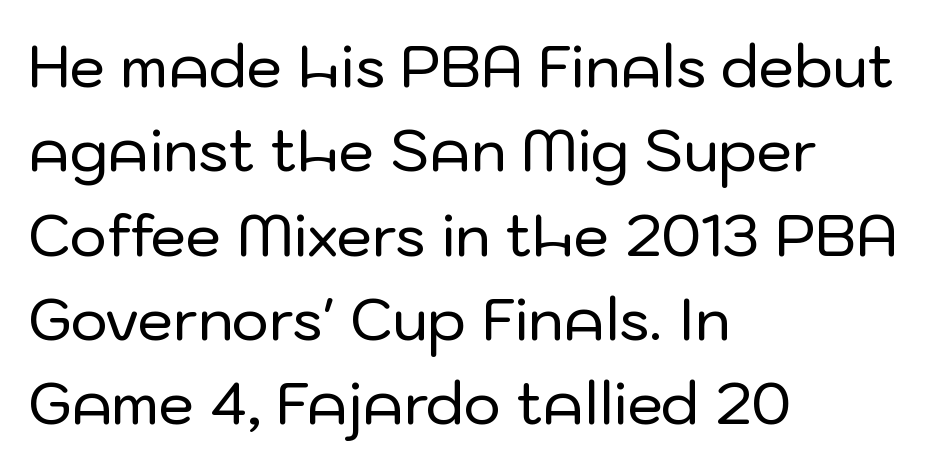
Q: Is the text italic (slanted)? A: No, it is upright.
Q: Is the typeface a serif or a sans-serif typeface? A: Sans-serif.
Q: Is the text underlined? A: No.
Q: How is the paragraph aligned? A: Left-aligned.
Q: Is the spacing between letters normal or unusually wide? A: Normal.
Q: Is the spacing between lines tight, normal or loose? A: Normal.
Q: Width (condensed, normal, or wide)? A: Normal.
Q: Stroke contrast? A: Low.
Q: x-height? A: Medium.
Q: Monospaced? A: No.
